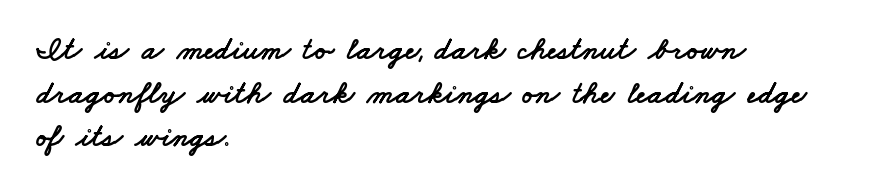
Proportional: the letters do not fall into vertical columns. Teacher's note: observe the even left margin — that is flush-left alignment. The lines sit at an ordinary, default distance from one another. The designer went with a sans here, leaving each stem footless. This rendering leaves character spacing at its baseline value.
